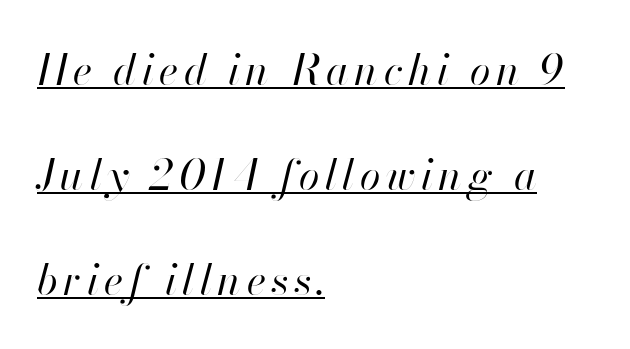
The image shows 42 px regular-weight type, italic (leaning right); set left-aligned, loose line spacing (2.5x), underlined; high stroke contrast and a small x-height.
